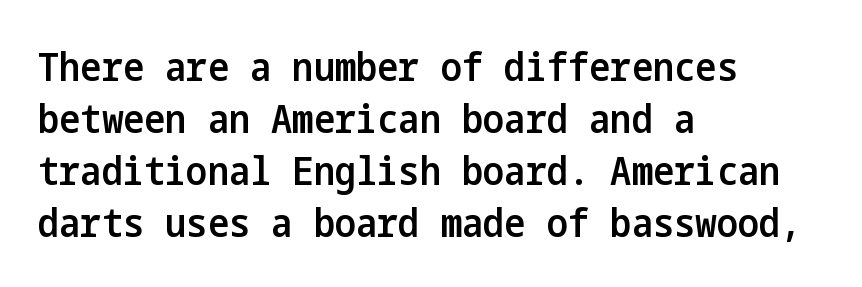
Q: Is the text bold? A: Semi-bold.
Q: Is the text italic (slanted)? A: No, it is upright.
Q: Is the typeface a serif or a sans-serif typeface? A: Sans-serif.
Q: Is the text underlined? A: No.
Q: How is the paragraph aligned? A: Left-aligned.
Q: Is the spacing between letters normal or unusually wide? A: Normal.
Q: Is the spacing between lines tight, normal or loose? A: Normal.
Q: Width (condensed, normal, or wide)? A: Condensed.
Q: Stroke contrast? A: Low.
Q: x-height? A: Medium.
